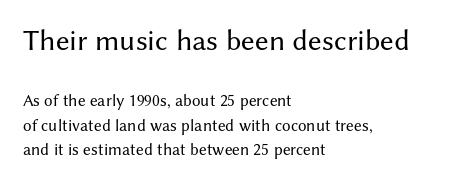
{"serif": "no", "italic": "no", "bold": "no", "weight": "regular", "width": "normal", "stroke_contrast": "medium", "x_height": "medium", "monospaced": "no", "underline": "no", "align": "left", "line_spacing": "normal", "line_spacing_ratio": 1.44, "letter_spacing": "normal", "letter_spacing_em": 0.0, "larger_block": "first", "size_ratio": 1.76, "glyph_px": 30}
